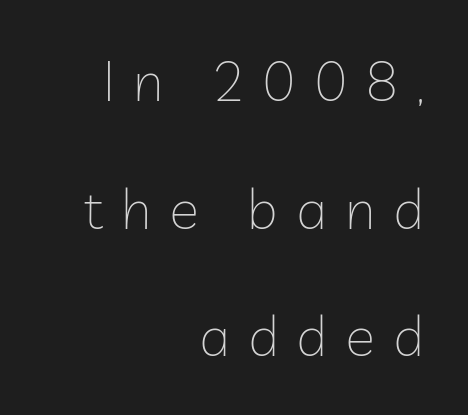
Q: Is the text bold? A: No.
Q: Is the text italic (slanted)? A: No, it is upright.
Q: Is the typeface a serif or a sans-serif typeface? A: Sans-serif.
Q: Is the text underlined? A: No.
Q: How is the paragraph aligned? A: Right-aligned.
Q: Is the spacing between letters normal or unusually wide? A: Unusually wide.
Q: Is the spacing between lines tight, normal or loose? A: Loose.
Q: Width (condensed, normal, or wide)? A: Normal.
Q: Stroke contrast? A: Low.
Q: x-height? A: Medium.
Q: Monospaced? A: No.
